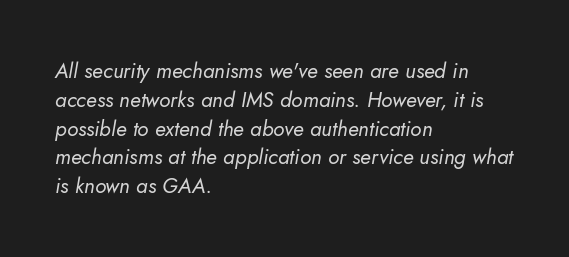
The image shows 21 px text type, italic (leaning right); set left-aligned, normal line spacing (1.37x), normal letter spacing, not underlined.
